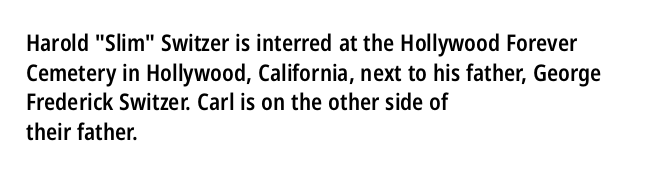
{"italic": "no", "bold": "semi", "underline": "no", "align": "left", "line_spacing": "normal", "line_spacing_ratio": 1.29, "letter_spacing": "normal", "letter_spacing_em": 0.0, "glyph_px": 23}
